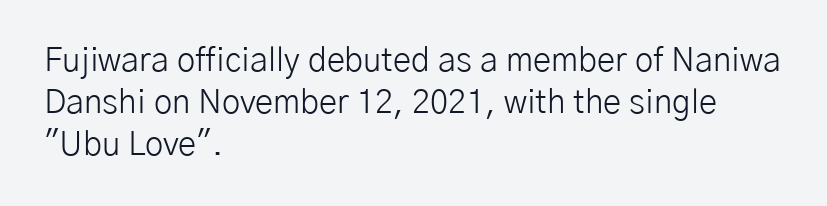
The image shows 33 px light sans-serif type, upright; set left-aligned, normal line spacing (1.27x), normal letter spacing, not underlined; low stroke contrast and a medium x-height.
